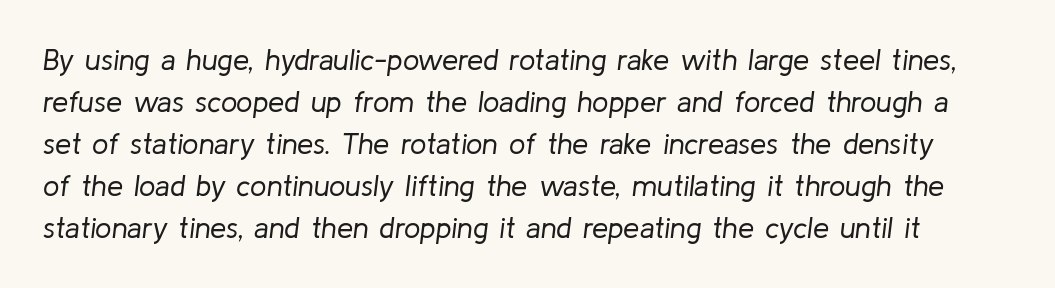
The image shows 29 px regular-weight type, italic (leaning right); set normal line spacing (1.45x), normal letter spacing, not underlined; low stroke contrast and a medium x-height.
